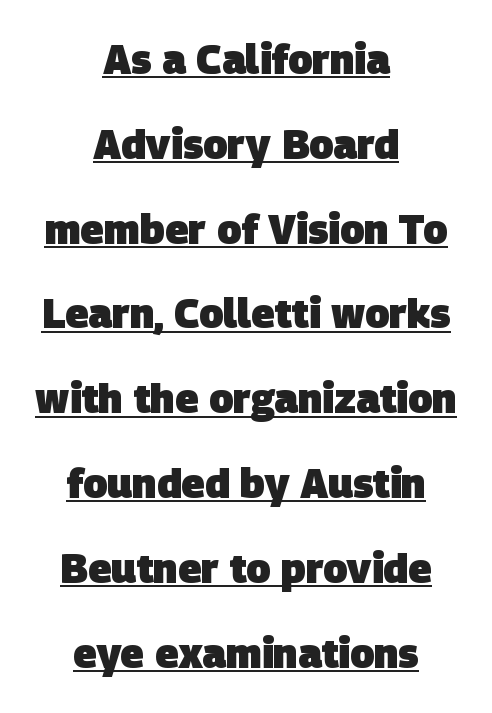
{"serif": "no", "bold": "yes", "weight": "heavy", "width": "normal", "stroke_contrast": "low", "x_height": "large", "monospaced": "no", "underline": "yes", "align": "center", "line_spacing": "loose", "line_spacing_ratio": 2.12, "letter_spacing": "normal", "letter_spacing_em": 0.0, "glyph_px": 40}
